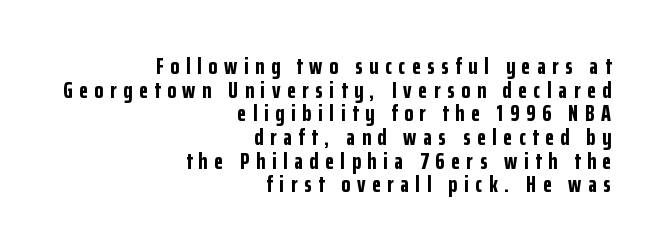
Substantial extra tracking has been applied to these lines. The line-height multiplier appears low, near solid setting. Beneath every word, the page is bare. Every character sits straight up, as roman type does. On the weight axis this lands at bold, roughly 700. The passage is arranged like a letterhead date or caption credit — flush right.
